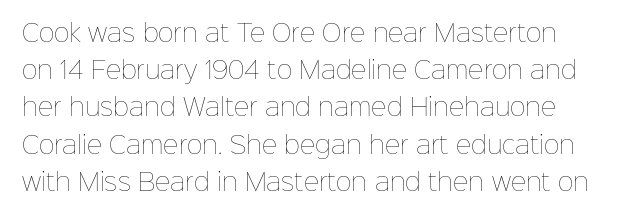
Q: Is the text bold? A: No.
Q: Is the text italic (slanted)? A: No, it is upright.
Q: Is the text underlined? A: No.
Q: How is the paragraph aligned? A: Left-aligned.
Q: Is the spacing between letters normal or unusually wide? A: Normal.
Q: Is the spacing between lines tight, normal or loose? A: Normal.
